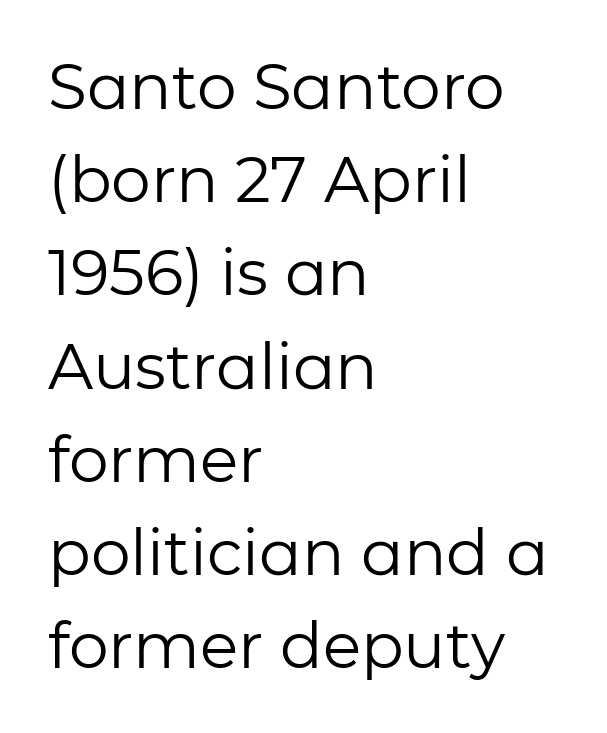
Q: Is the text bold? A: No.
Q: Is the text italic (slanted)? A: No, it is upright.
Q: Is the typeface a serif or a sans-serif typeface? A: Sans-serif.
Q: Is the text underlined? A: No.
Q: How is the paragraph aligned? A: Left-aligned.
Q: Is the spacing between letters normal or unusually wide? A: Normal.
Q: Is the spacing between lines tight, normal or loose? A: Normal.
Q: Width (condensed, normal, or wide)? A: Normal.
Q: Stroke contrast? A: Low.
Q: x-height? A: Medium.
Q: Monospaced? A: No.
